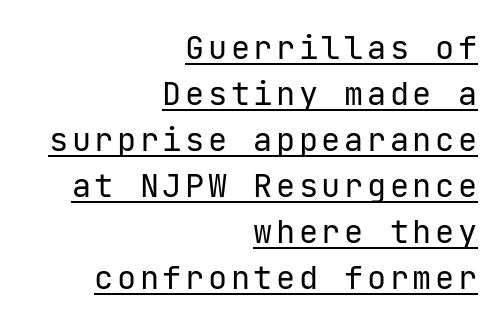
{"serif": "no", "italic": "no", "bold": "no", "weight": "regular", "width": "normal", "stroke_contrast": "low", "x_height": "medium", "underline": "yes", "align": "right", "line_spacing": "normal", "line_spacing_ratio": 1.44, "glyph_px": 32}
